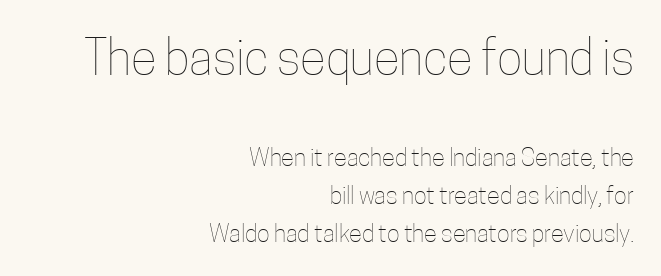
Q: Is the text bold? A: No.
Q: Is the text italic (slanted)? A: No, it is upright.
Q: Is the text underlined? A: No.
Q: How is the paragraph aligned? A: Right-aligned.
Q: Is the spacing between letters normal or unusually wide? A: Normal.
Q: Is the spacing between lines tight, normal or loose? A: Normal.
Q: Which block of text is set in a larger size, the first (top) or the second (bottom)? A: The first (top) one.
Q: Width (condensed, normal, or wide)? A: Condensed.
Q: Stroke contrast? A: Low.
Q: x-height? A: Medium.
Q: Monospaced? A: No.
